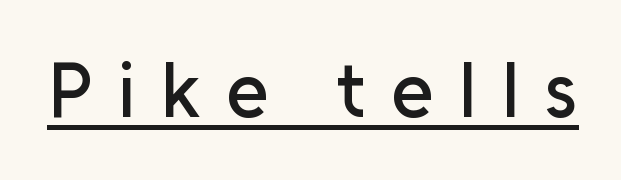
Look at the tracking — it's clearly loosened, letters drifting apart. The sample's only ornament is a line tracing under the words. The letters advance in unequal steps, a hallmark of proportional type. Examine the stroke ends and you'll find no serifs. Characters remain perfectly vertical along every line.
